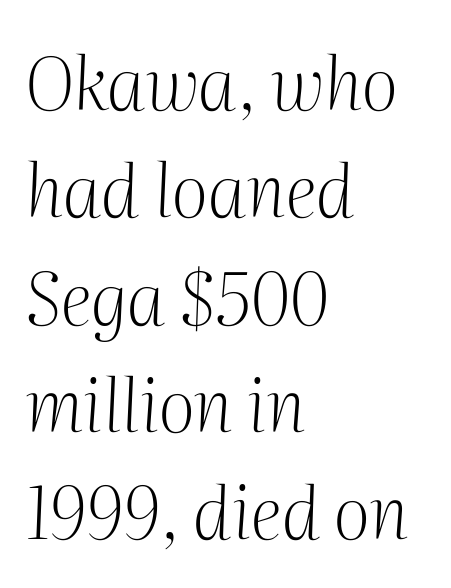
The image shows 72 px light serif type, italic (leaning right); set left-aligned, normal line spacing (1.49x), normal letter spacing, not underlined; medium stroke contrast and a medium x-height.
